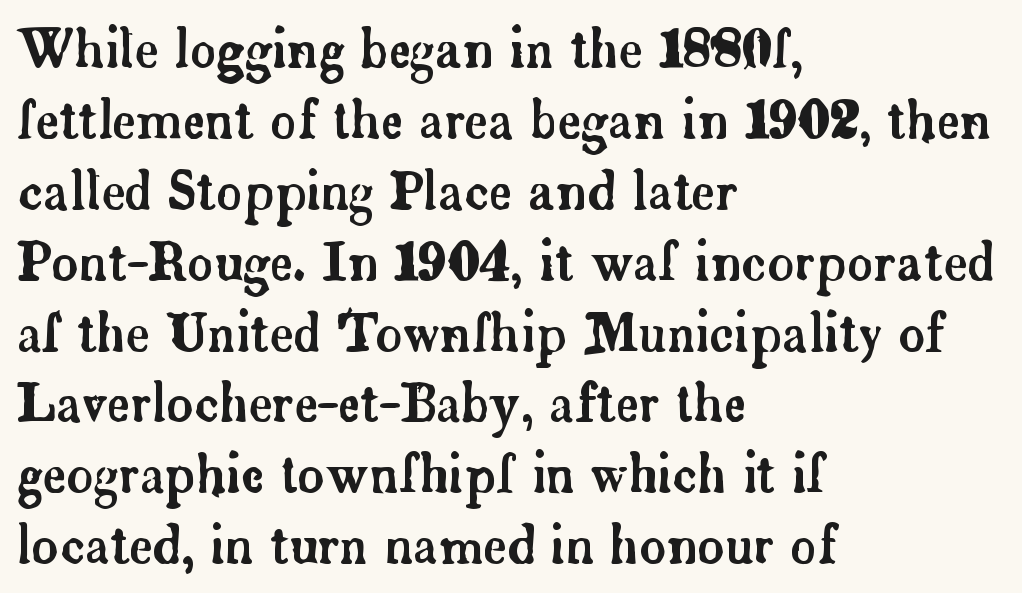
{"serif": "yes", "italic": "no", "width": "normal", "stroke_contrast": "low", "x_height": "small", "monospaced": "no", "underline": "no", "align": "left", "line_spacing": "normal", "line_spacing_ratio": 1.39, "letter_spacing": "normal", "letter_spacing_em": 0.0, "glyph_px": 51}
